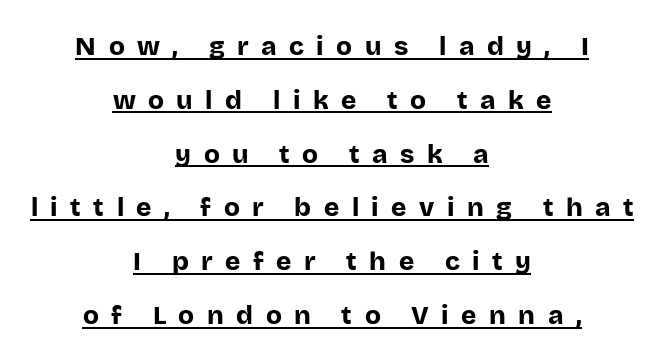
{"italic": "no", "bold": "yes", "underline": "yes", "align": "center", "line_spacing": "loose", "line_spacing_ratio": 2.07, "letter_spacing": "wide", "letter_spacing_em": 0.48, "glyph_px": 26}
